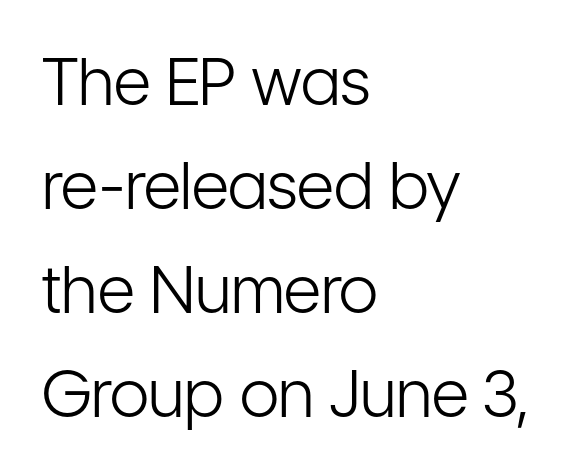
{"serif": "no", "italic": "no", "bold": "no", "weight": "light", "width": "condensed", "stroke_contrast": "low", "x_height": "medium", "monospaced": "no", "underline": "no", "align": "left", "line_spacing": "normal", "line_spacing_ratio": 1.6, "letter_spacing": "normal", "letter_spacing_em": 0.0, "glyph_px": 65}
